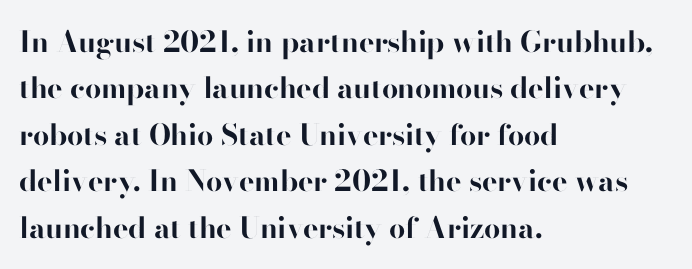
{"serif": "no", "italic": "no", "bold": "yes", "weight": "bold", "width": "normal", "stroke_contrast": "high", "x_height": "small", "monospaced": "no", "underline": "no", "align": "left", "line_spacing": "normal", "line_spacing_ratio": 1.6, "letter_spacing": "normal", "letter_spacing_em": 0.0, "glyph_px": 29}
